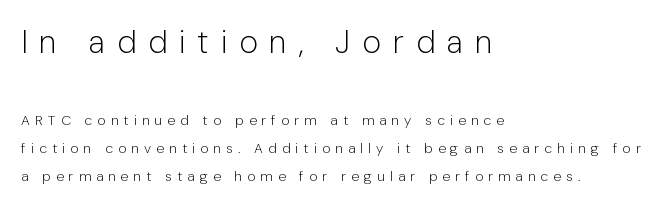
{"serif": "no", "italic": "no", "bold": "no", "weight": "light", "width": "normal", "stroke_contrast": "low", "x_height": "medium", "monospaced": "no", "underline": "no", "align": "left", "line_spacing": "loose", "line_spacing_ratio": 2.01, "letter_spacing": "wide", "letter_spacing_em": 0.37, "larger_block": "first", "size_ratio": 2.29, "glyph_px": 32}
